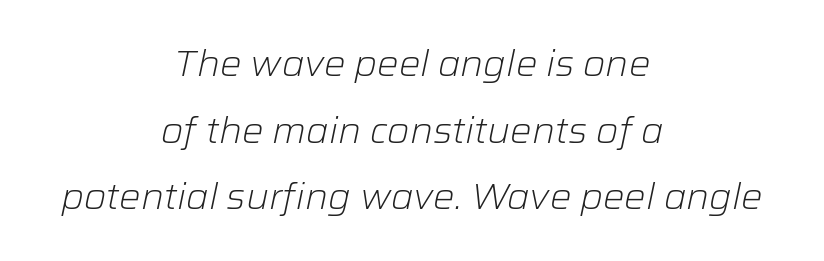
The image shows 36 px light type, italic (leaning right); set centered, line spacing 1.85x, normal letter spacing, not underlined; low stroke contrast and a medium x-height.
